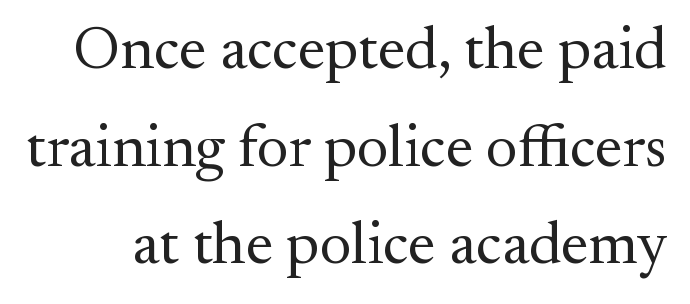
The image shows 61 px regular-weight serif type, upright; set normal line spacing (1.6x), normal letter spacing, not underlined; medium stroke contrast and a small x-height.
